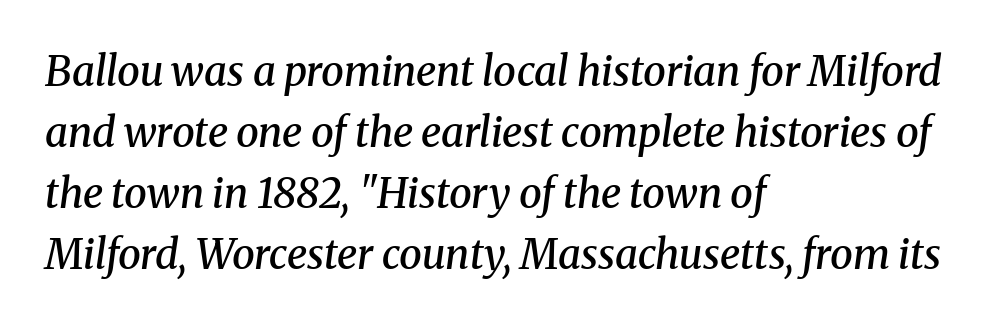
The image shows 41 px semibold serif type, italic (leaning right); set left-aligned, normal line spacing (1.49x), normal letter spacing, not underlined; medium stroke contrast and a medium x-height.
